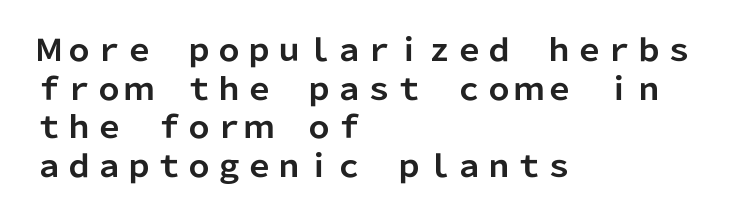
The rows are spaced the way most documents space them. Character widths vary here, with narrow letters taking less room than wide ones. Italic: no, the glyphs are upright roman. The passage shown has conventional tracking throughout.
